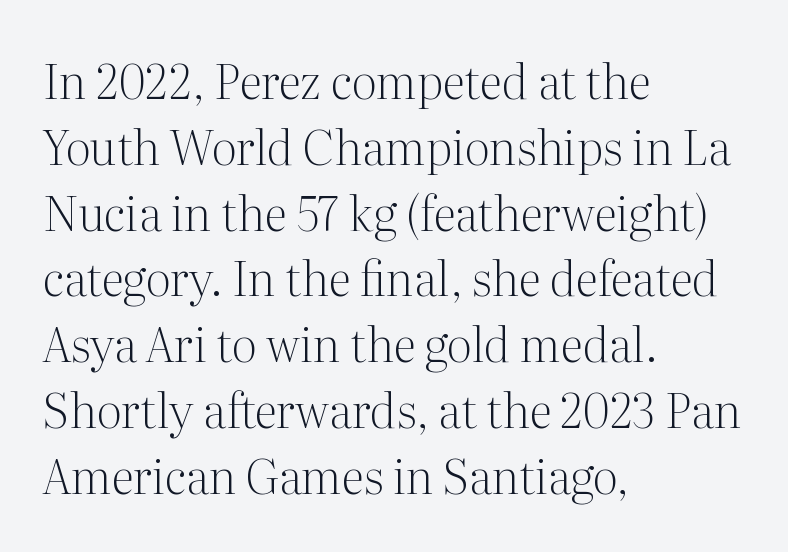
The image shows 47 px light serif type, upright; set left-aligned, normal line spacing (1.4x), normal letter spacing, not underlined; medium stroke contrast and a medium x-height.
